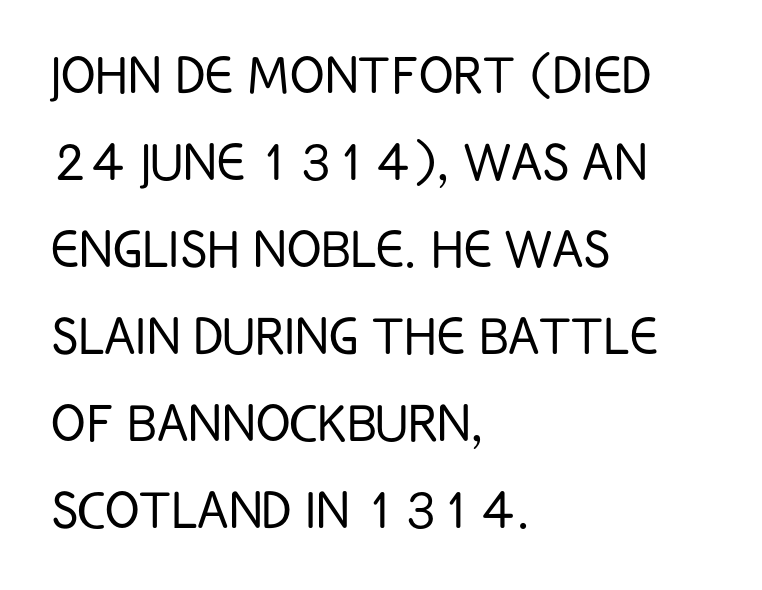
The image shows 64 px light, condensed sans-serif type, upright; set left-aligned, normal line spacing (1.36x), normal letter spacing, not underlined; low stroke contrast and a large x-height.
